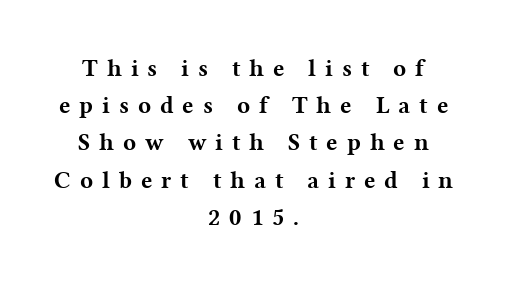
{"italic": "no", "bold": "yes", "underline": "no", "align": "center", "line_spacing": "normal", "line_spacing_ratio": 1.55, "letter_spacing": "wide", "letter_spacing_em": 0.37, "glyph_px": 24}
